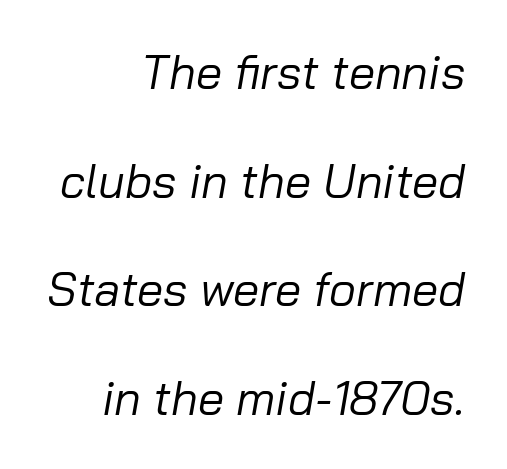
The image shows 47 px regular-weight type, italic (leaning right); set right-aligned, loose line spacing (2.31x), normal letter spacing, not underlined; low stroke contrast and a medium x-height.
